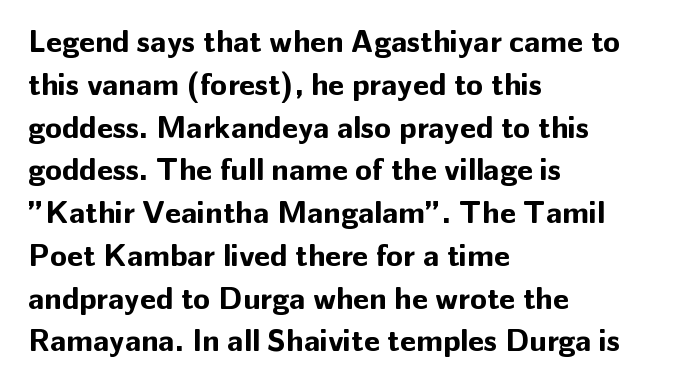
Here the designer chose a conventional face with non-uniform glyph widths. Normally led — the rows are evenly, conventionally spaced. These lines stack with their left ends in a neat column. The letters stand straight up with perfectly vertical stems. This sample uses plain, unmodified letter spacing. The glyphs are unaccompanied by any horizontal stroke below them.
